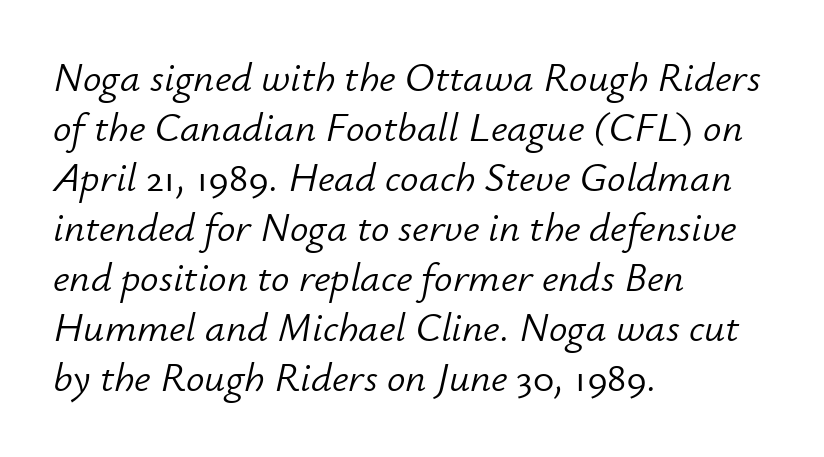
Is this a fixed-width face? No — the glyphs have proportional, varying widths. The typesetting does not lean heavy: it is not bold. Only glyphs here, with clear space below each row. There is no visible air inserted between adjacent glyphs. The compositor pushed each line to the left boundary. This is oblique type, the kind used for emphasis or titles.
